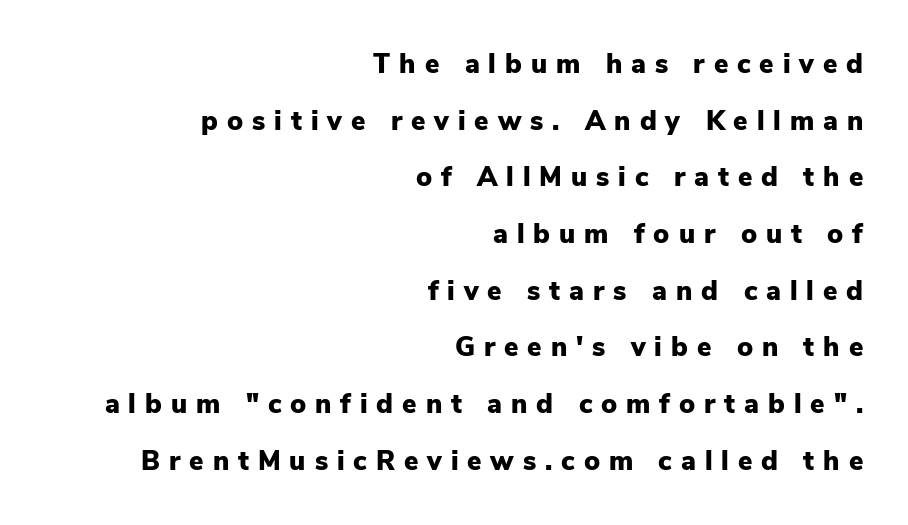
This rendering features lettering with no underline. The text block is weighted toward the right margin, trailing off unevenly leftward. Tracking here is generous; glyphs stand well apart from one another. Vertically, the passage feels expansive, rows floating well apart.
